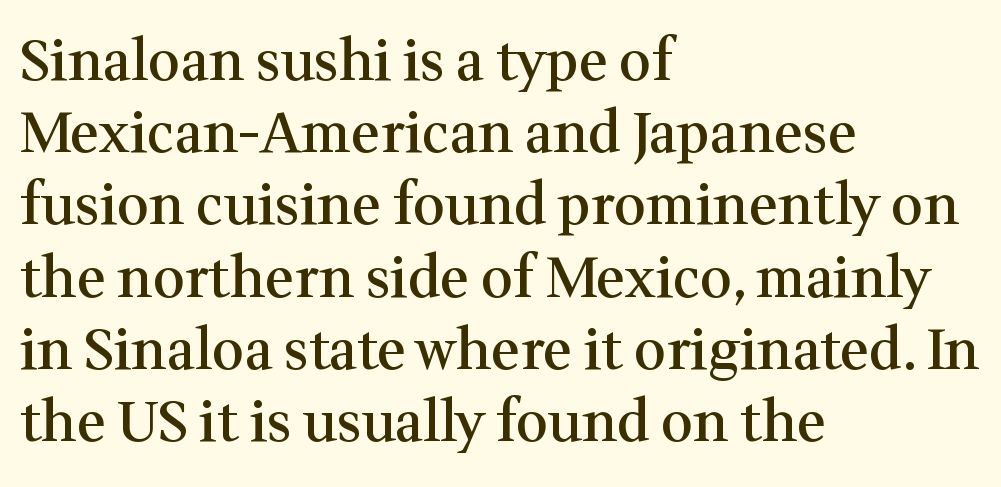
{"serif": "yes", "italic": "no", "bold": "semi", "weight": "semibold", "width": "normal", "stroke_contrast": "medium", "x_height": "medium", "monospaced": "no", "underline": "no", "align": "left", "line_spacing": "normal", "line_spacing_ratio": 1.29, "letter_spacing": "normal", "letter_spacing_em": 0.0, "glyph_px": 56}
